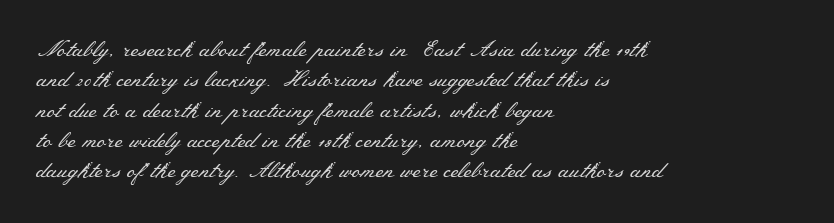
{"bold": "no", "underline": "no", "align": "left", "line_spacing": "normal", "line_spacing_ratio": 1.38, "letter_spacing": "normal", "letter_spacing_em": 0.0, "glyph_px": 22}
